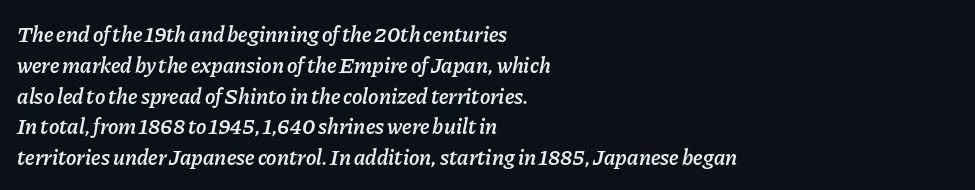
Q: Is the text bold? A: Semi-bold.
Q: Is the text italic (slanted)? A: Yes, it leans right by about 11 degrees.
Q: Is the text underlined? A: No.
Q: How is the paragraph aligned? A: Left-aligned.
Q: Is the spacing between letters normal or unusually wide? A: Normal.
Q: Is the spacing between lines tight, normal or loose? A: Normal.
